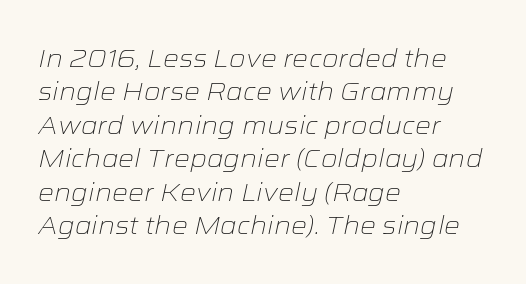
The image shows 25 px text type, italic (leaning right); set left-aligned, normal line spacing (1.34x), normal letter spacing, not underlined.
